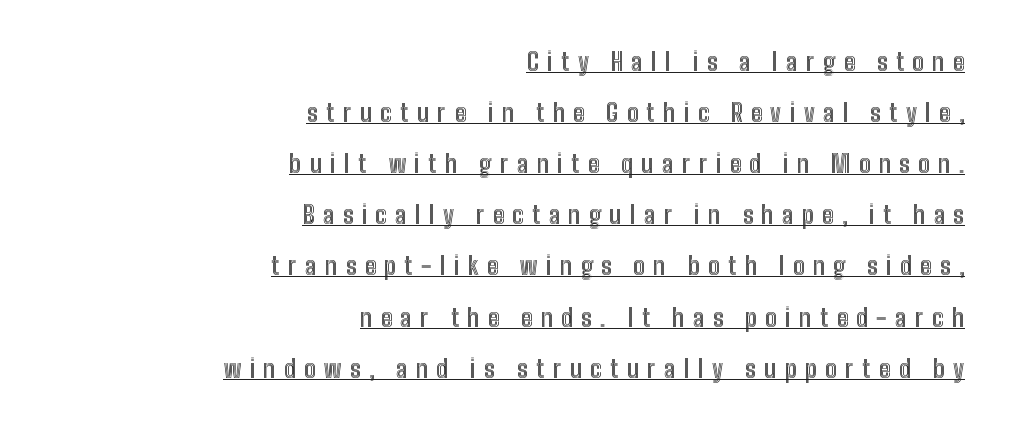
{"italic": "no", "underline": "yes", "align": "right", "line_spacing": "loose", "line_spacing_ratio": 2.13, "letter_spacing": "wide", "letter_spacing_em": 0.35, "glyph_px": 24}
